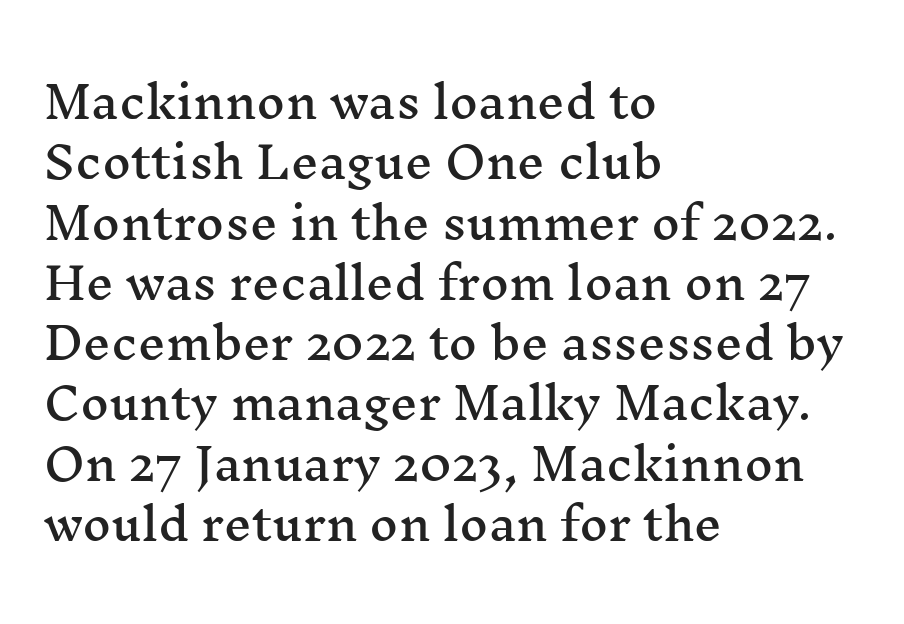
The face used here is proportionally spaced, like ordinary book or web type. Is there much room between lines? A standard amount, neither cramped nor airy. Words appear dense and cohesive because spacing is normal. Little horizontal feet cap the strokes, marking this as serif type.
